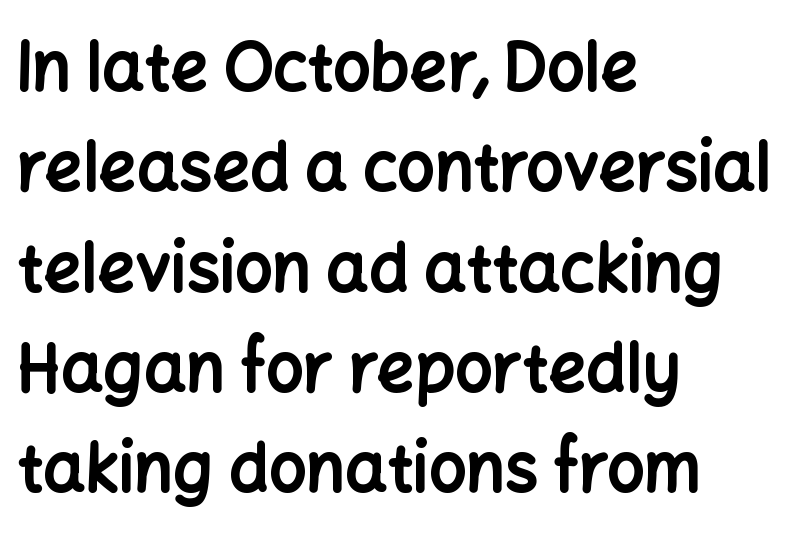
Reading down the block, your eye returns to a fixed left position each line. Every letter is thick-stroked: bold, no question. Nope, not italic — everything's standing straight. The area under the type is left untouched. Students, note that the glyphs here touch the page at normal intervals. Is there much room between lines? A standard amount, neither cramped nor airy.
